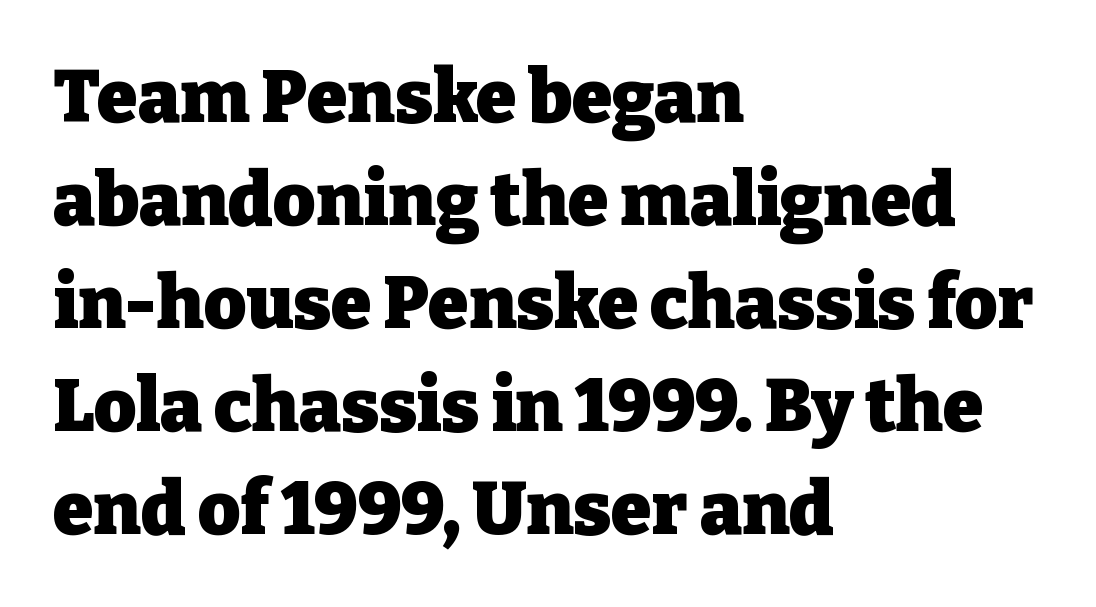
{"serif": "yes", "italic": "no", "bold": "yes", "weight": "heavy", "width": "normal", "stroke_contrast": "low", "x_height": "medium", "monospaced": "no", "underline": "no", "align": "left", "line_spacing": "normal", "line_spacing_ratio": 1.41, "letter_spacing": "normal", "letter_spacing_em": 0.0, "glyph_px": 73}
